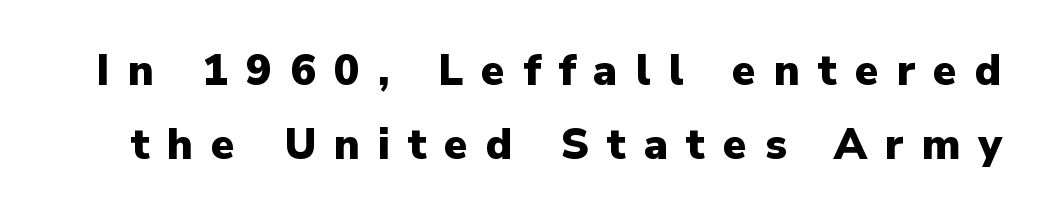
{"serif": "no", "italic": "no", "bold": "yes", "weight": "heavy", "width": "normal", "stroke_contrast": "low", "x_height": "medium", "monospaced": "no", "underline": "no", "line_spacing_ratio": 1.73, "letter_spacing": "wide", "letter_spacing_em": 0.42, "glyph_px": 43}
